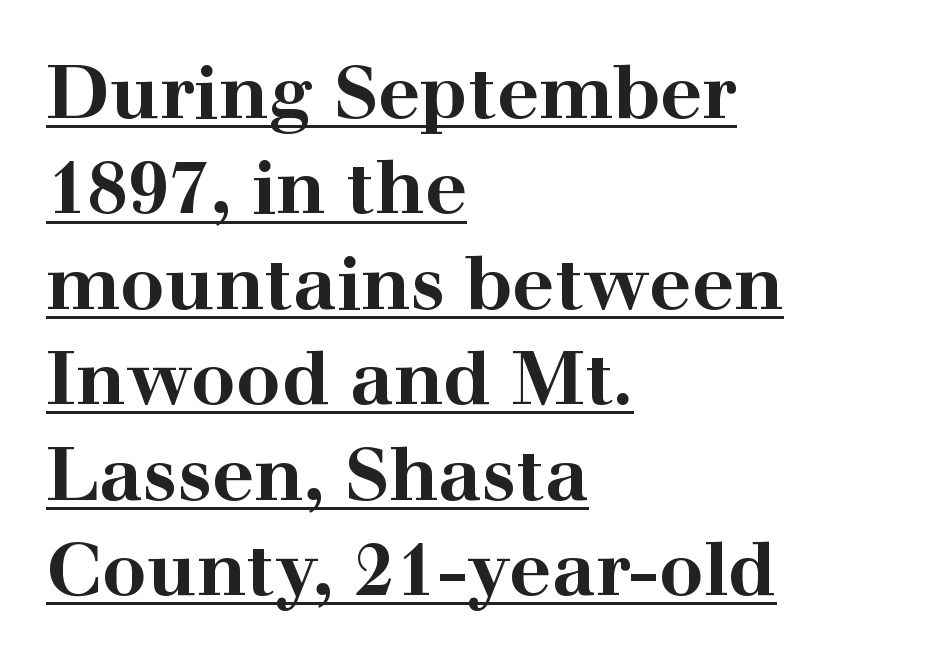
Here the designer chose a conventional face with non-uniform glyph widths. The face used here has the dense, thick strokes of a bold. Check where the strokes stop: tiny serifs finish them off. Casual observation: everything's shoved over to the left. The block of text has a typical density, with ordinary space between rows.
